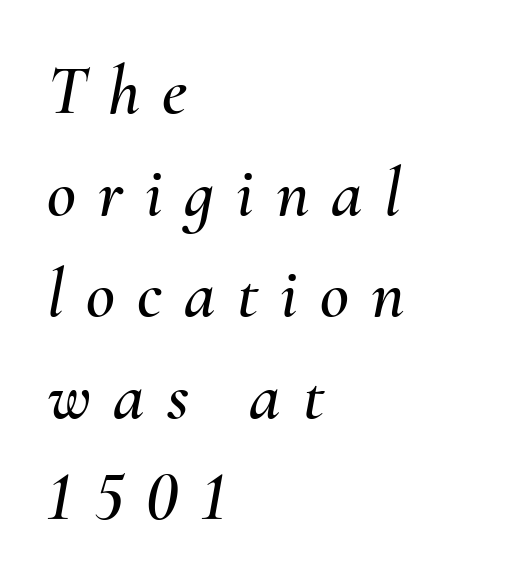
The image shows 71 px text type, italic (leaning right); set left-aligned, normal line spacing (1.43x), unusually wide letter spacing (+0.31 em), not underlined; medium stroke contrast and a small x-height.
